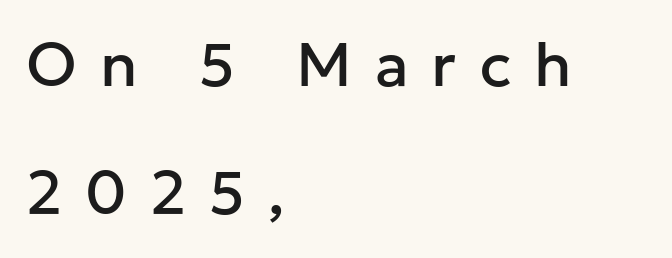
Varying glyph widths throughout — classic text-font behaviour. Rows of type keep a wide berth in the vertical direction. The glyphs are unaccompanied by any horizontal stroke below them. Someone cranked the tracking dial way up on this one.
